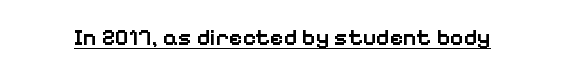
The image shows 23 px text type, upright; set normal letter spacing, underlined.
